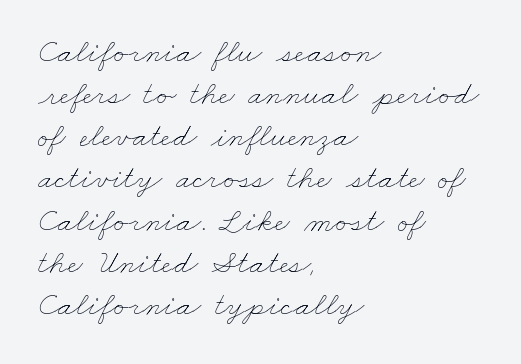
{"bold": "no", "weight": "thin", "width": "wide", "stroke_contrast": "low", "x_height": "small", "monospaced": "no", "underline": "no", "align": "left", "line_spacing_ratio": 1.24, "letter_spacing": "normal", "letter_spacing_em": 0.0, "glyph_px": 34}
